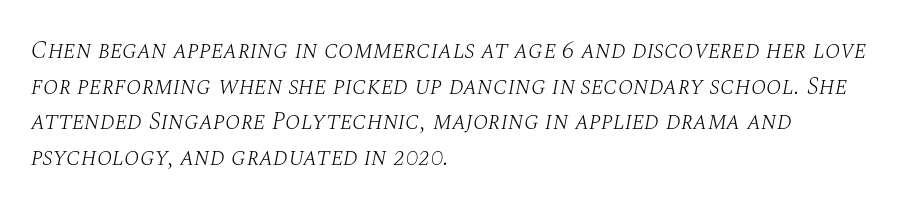
Q: Is the text bold? A: No.
Q: Is the text italic (slanted)? A: Yes, it leans right by about 10 degrees.
Q: Is the text underlined? A: No.
Q: How is the paragraph aligned? A: Left-aligned.
Q: Is the spacing between letters normal or unusually wide? A: Normal.
Q: Is the spacing between lines tight, normal or loose? A: Normal.
